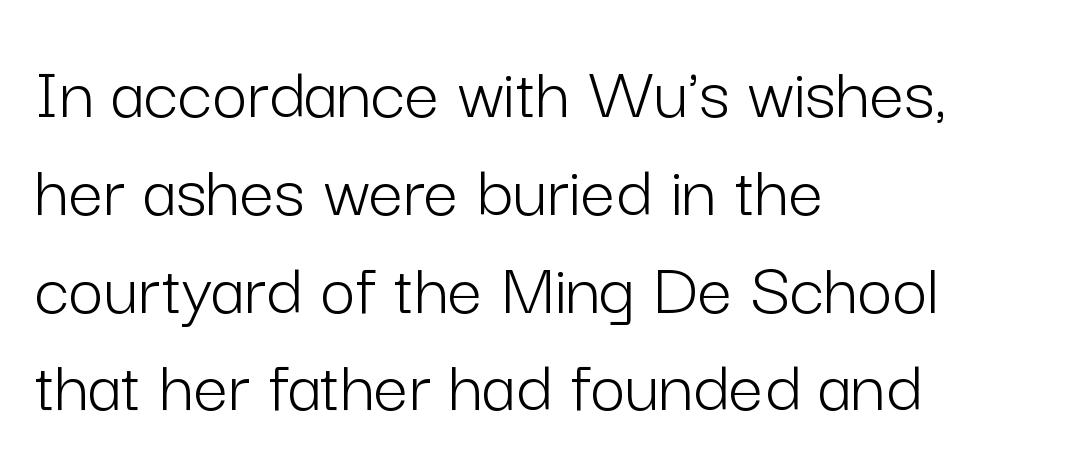
A bare baseline throughout the passage. Regarding serifs, this sample does without them. Counters stay open thanks to moderate or lighter strokes. Leftover space on each line is placed entirely after the last word. Every character sits straight up, as roman type does. Varying glyph widths throughout — classic text-font behaviour.
